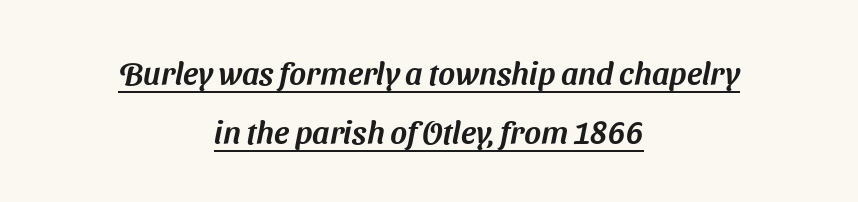
The sample's only ornament is a line tracing under the words. Teacher's note: observe the equal gaps on both sides — that is centered alignment. Observe the absence of serifs on each vertical stroke in this sample. The type is set solid horizontally, with unmodified tracking.
